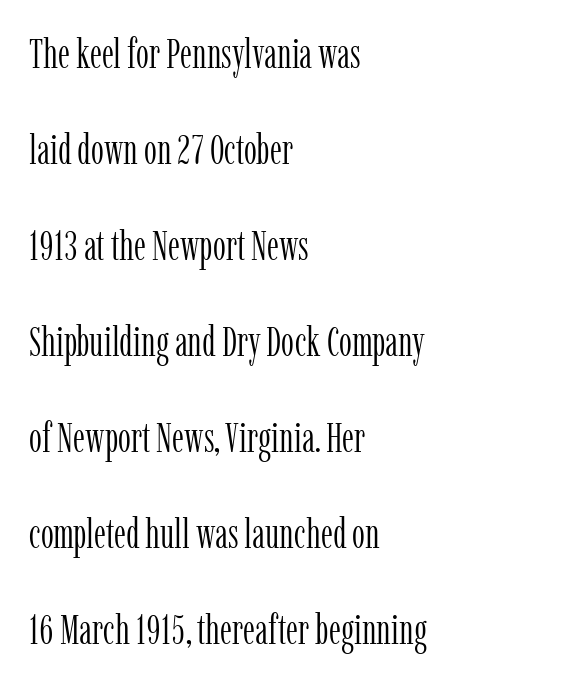
{"serif": "yes", "italic": "no", "bold": "no", "weight": "light", "width": "condensed", "stroke_contrast": "low", "x_height": "medium", "monospaced": "no", "underline": "no", "align": "left", "line_spacing": "loose", "line_spacing_ratio": 2.34, "letter_spacing": "normal", "letter_spacing_em": 0.0, "glyph_px": 41}
